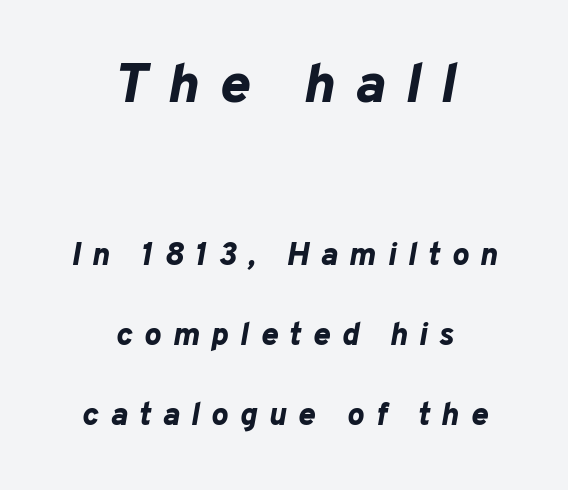
The image shows 56 px bold type, italic (leaning right); set centered, loose line spacing (2.49x), unusually wide letter spacing (+0.36 em), not underlined; the first (top) block is 1.75x larger; low stroke contrast and a medium x-height.
